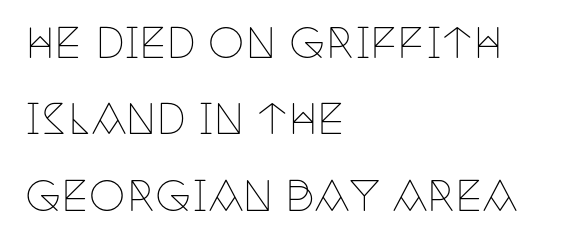
{"serif": "yes", "italic": "no", "bold": "no", "weight": "thin", "width": "condensed", "stroke_contrast": "low", "x_height": "large", "monospaced": "no", "underline": "no", "align": "left", "line_spacing_ratio": 1.86, "letter_spacing": "normal", "letter_spacing_em": 0.0, "glyph_px": 41}
